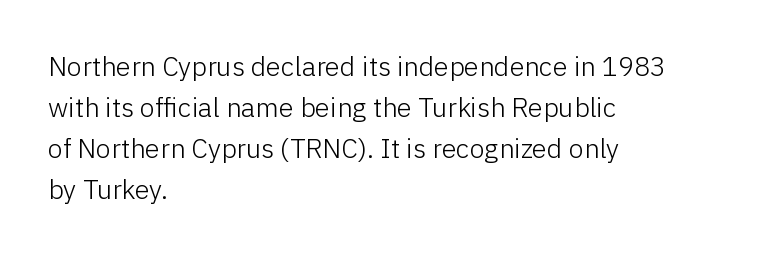
Q: Is the text bold? A: No.
Q: Is the text italic (slanted)? A: No, it is upright.
Q: Is the text underlined? A: No.
Q: How is the paragraph aligned? A: Left-aligned.
Q: Is the spacing between letters normal or unusually wide? A: Normal.
Q: Is the spacing between lines tight, normal or loose? A: Normal.
